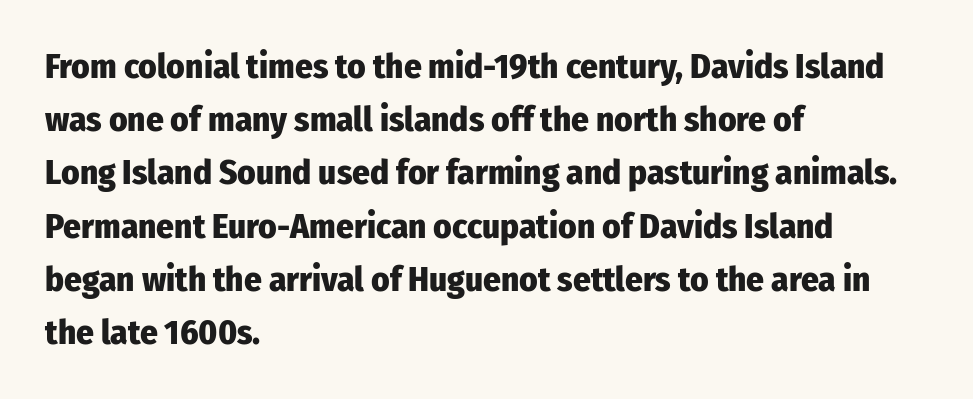
These lines stack with their left ends in a neat column. Examine the stroke ends and you'll find no serifs. The font is running at its bold setting. The words here are not underlined.
